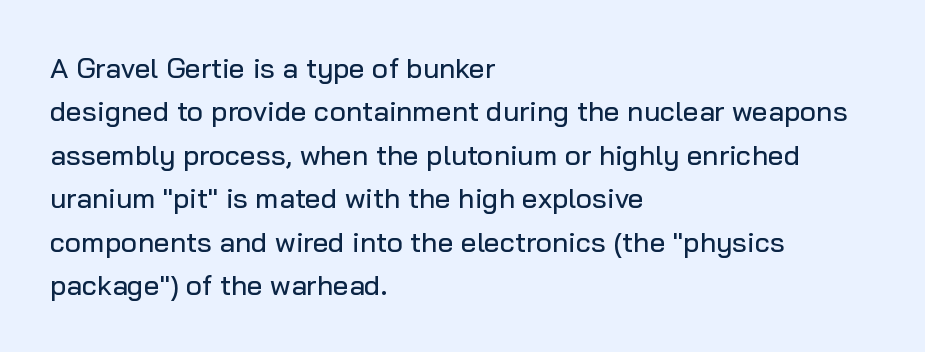
Q: Is the text italic (slanted)? A: No, it is upright.
Q: Is the typeface a serif or a sans-serif typeface? A: Sans-serif.
Q: Is the text underlined? A: No.
Q: How is the paragraph aligned? A: Left-aligned.
Q: Is the spacing between letters normal or unusually wide? A: Normal.
Q: Is the spacing between lines tight, normal or loose? A: Normal.
Q: Width (condensed, normal, or wide)? A: Normal.
Q: Stroke contrast? A: Low.
Q: x-height? A: Medium.
Q: Monospaced? A: No.
